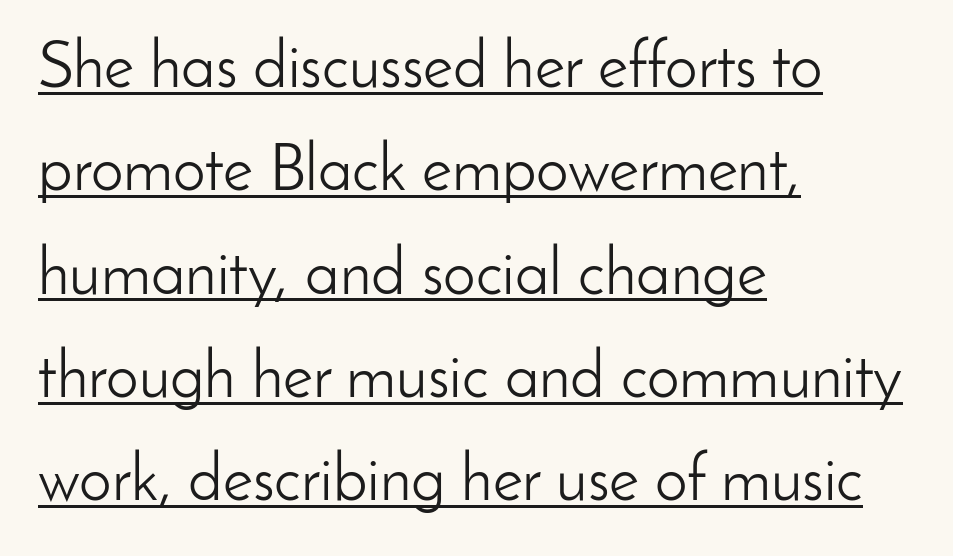
Q: Is the text bold? A: No.
Q: Is the text italic (slanted)? A: No, it is upright.
Q: Is the typeface a serif or a sans-serif typeface? A: Sans-serif.
Q: Is the text underlined? A: Yes.
Q: How is the paragraph aligned? A: Left-aligned.
Q: Is the spacing between letters normal or unusually wide? A: Normal.
Q: Is the spacing between lines tight, normal or loose? A: Normal.
Q: Width (condensed, normal, or wide)? A: Normal.
Q: Stroke contrast? A: Low.
Q: x-height? A: Small.
Q: Monospaced? A: No.
